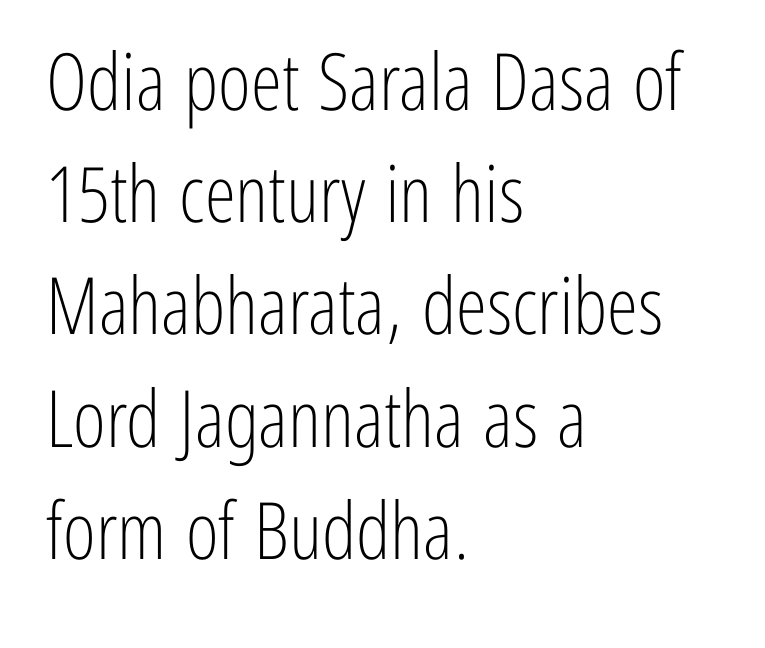
Q: Is the text bold? A: No.
Q: Is the text italic (slanted)? A: No, it is upright.
Q: Is the typeface a serif or a sans-serif typeface? A: Sans-serif.
Q: Is the text underlined? A: No.
Q: How is the paragraph aligned? A: Left-aligned.
Q: Is the spacing between letters normal or unusually wide? A: Normal.
Q: Is the spacing between lines tight, normal or loose? A: Normal.
Q: Width (condensed, normal, or wide)? A: Condensed.
Q: Stroke contrast? A: Low.
Q: x-height? A: Medium.
Q: Monospaced? A: No.
